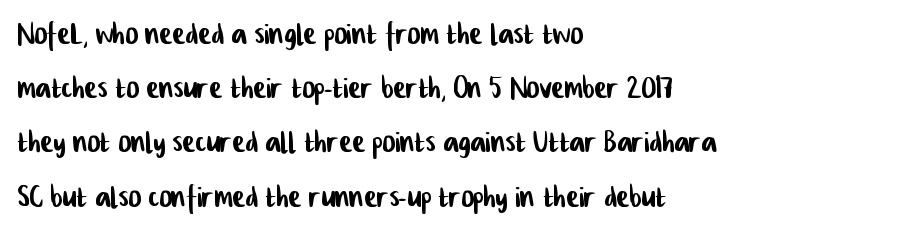
{"serif": "no", "width": "condensed", "stroke_contrast": "low", "x_height": "medium", "monospaced": "no", "underline": "no", "align": "left", "line_spacing": "normal", "line_spacing_ratio": 1.39, "letter_spacing": "normal", "letter_spacing_em": 0.0, "glyph_px": 39}
